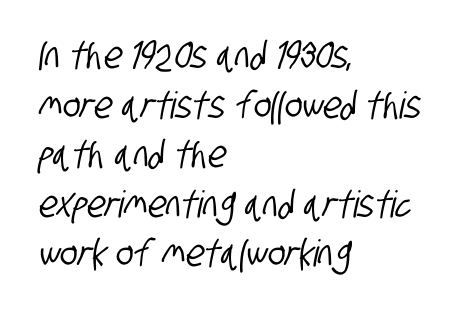
Q: Is the typeface a serif or a sans-serif typeface? A: Sans-serif.
Q: Is the text underlined? A: No.
Q: How is the paragraph aligned? A: Left-aligned.
Q: Is the spacing between letters normal or unusually wide? A: Normal.
Q: Is the spacing between lines tight, normal or loose? A: Normal.
Q: Width (condensed, normal, or wide)? A: Condensed.
Q: Stroke contrast? A: Low.
Q: x-height? A: Large.
Q: Monospaced? A: No.
